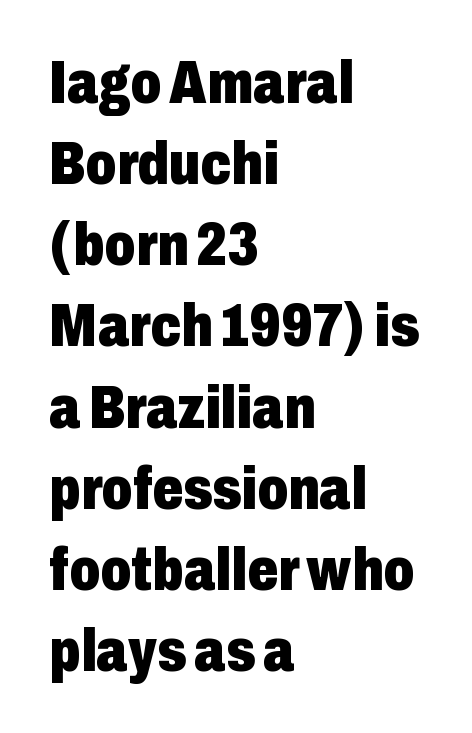
The image shows 61 px heavy, condensed sans-serif type, upright; set left-aligned, normal line spacing (1.33x), normal letter spacing, not underlined; low stroke contrast and a medium x-height.
